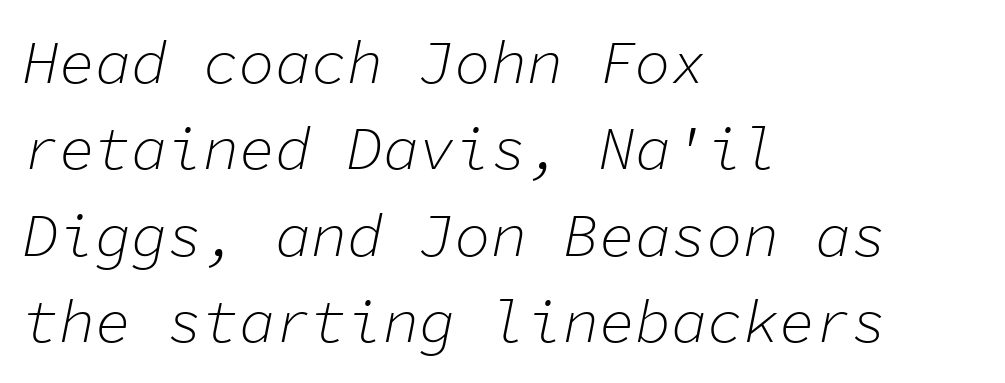
This block has exactly the height ordinary leading produces. Here the glyphs are tracked normally, forming tight word shapes. Weight: not bold — regular or lighter. Notice how the passage keeps a crisp vertical edge on the left only.
